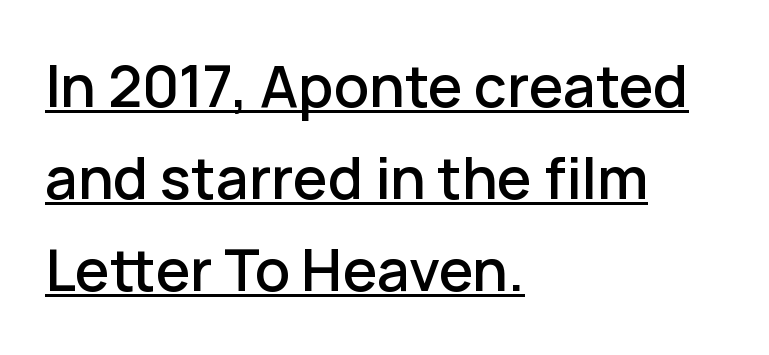
The image shows 58 px sans-serif type, upright; set left-aligned, normal line spacing (1.59x), normal letter spacing, underlined; low stroke contrast and a medium x-height.
